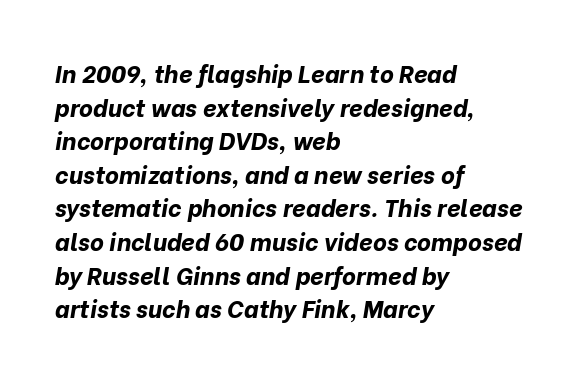
The gap between lines stays unmarked. A dark, heavy texture on the line: the type is bold. These lines are set flush left with a ragged right edge. Is the type slanted? Yes — the strokes lean at a clear angle.
